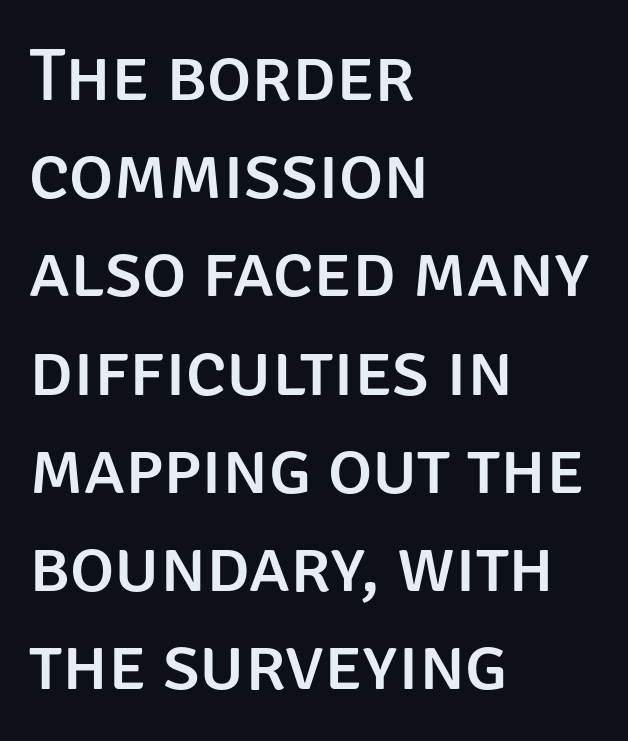
Q: Is the text italic (slanted)? A: No, it is upright.
Q: Is the typeface a serif or a sans-serif typeface? A: Sans-serif.
Q: Is the text underlined? A: No.
Q: How is the paragraph aligned? A: Left-aligned.
Q: Is the spacing between letters normal or unusually wide? A: Normal.
Q: Is the spacing between lines tight, normal or loose? A: Normal.
Q: Width (condensed, normal, or wide)? A: Normal.
Q: Stroke contrast? A: Low.
Q: x-height? A: Large.
Q: Monospaced? A: No.
